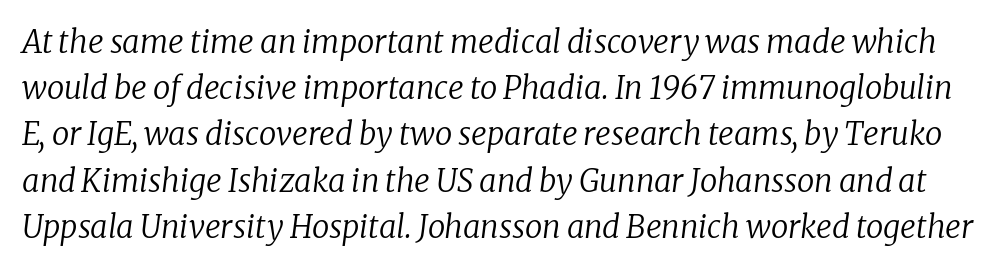
Q: Is the text bold? A: No.
Q: Is the text italic (slanted)? A: Yes, it leans right by about 8 degrees.
Q: Is the typeface a serif or a sans-serif typeface? A: Serif.
Q: Is the text underlined? A: No.
Q: Is the spacing between letters normal or unusually wide? A: Normal.
Q: Is the spacing between lines tight, normal or loose? A: Normal.
Q: Width (condensed, normal, or wide)? A: Normal.
Q: Stroke contrast? A: Low.
Q: x-height? A: Medium.
Q: Monospaced? A: No.
